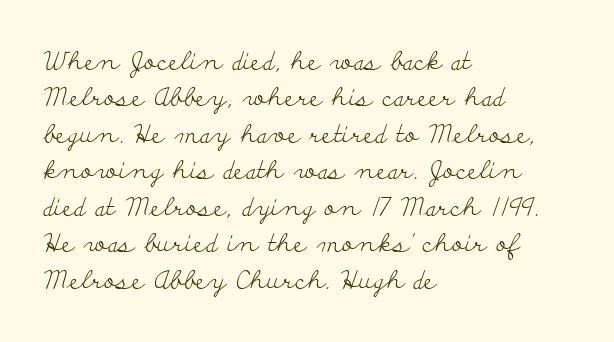
The image shows 25 px text type; set left-aligned, normal line spacing (1.46x), normal letter spacing, not underlined.
